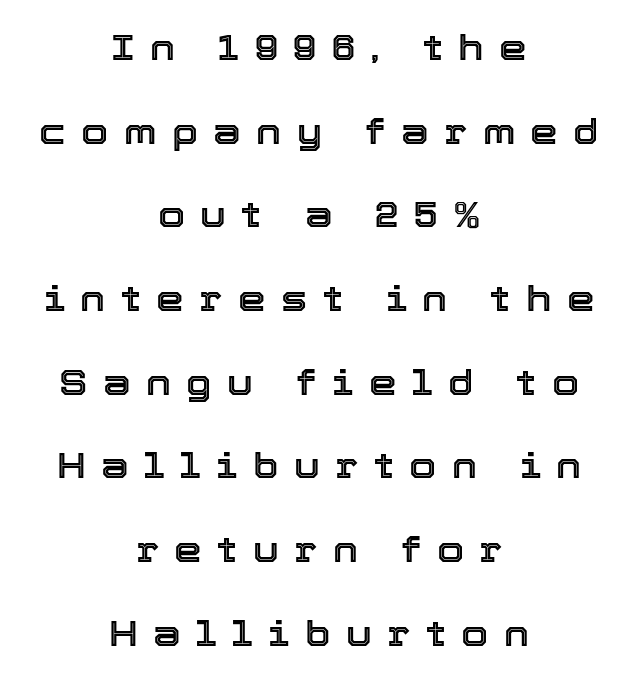
The image shows 35 px text type, upright; set centered, loose line spacing (2.39x), unusually wide letter spacing (+0.44 em), not underlined; a medium x-height.
